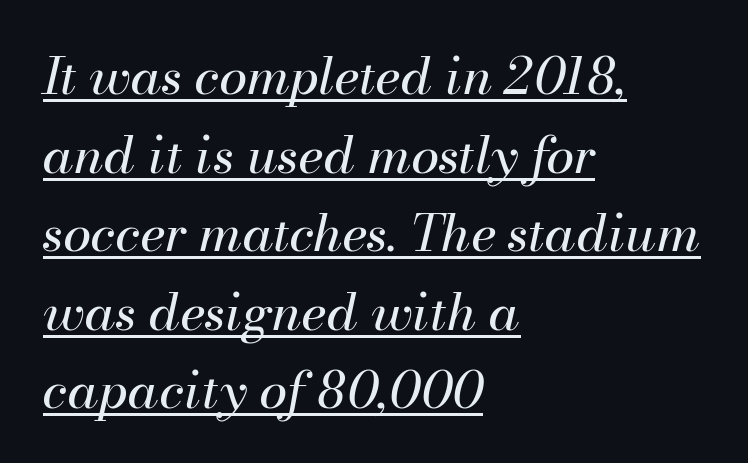
If you drew a line through each stem, it would be angled. These lines are set flush left with a ragged right edge. The letters advance in unequal steps, a hallmark of proportional type. Each stroke keeps to a modest, everyday thickness or less. Standard letterfit; no display-style spreading of the glyphs.
